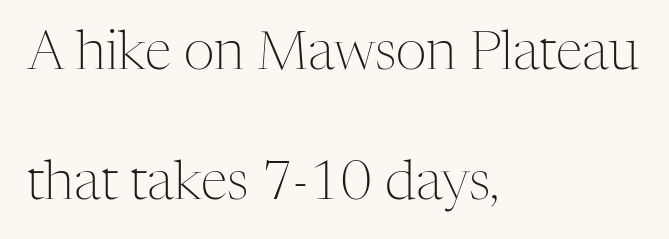
Q: Is the text bold? A: No.
Q: Is the text italic (slanted)? A: No, it is upright.
Q: Is the typeface a serif or a sans-serif typeface? A: Serif.
Q: Is the text underlined? A: No.
Q: How is the paragraph aligned? A: Left-aligned.
Q: Is the spacing between letters normal or unusually wide? A: Normal.
Q: Is the spacing between lines tight, normal or loose? A: Loose.
Q: Width (condensed, normal, or wide)? A: Normal.
Q: Stroke contrast? A: Medium.
Q: x-height? A: Medium.
Q: Monospaced? A: No.
